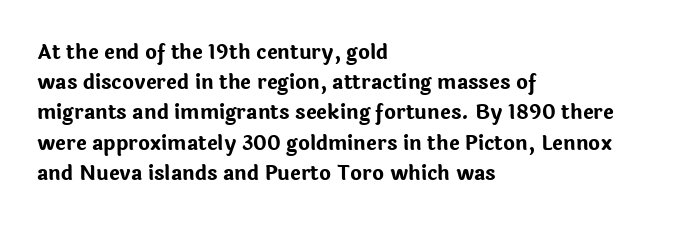
Where is the straight margin? On the left. Between one letter and the next there's only the usual sliver of space. Is there any slant? The stems are plumb. Every letter is thick-stroked: bold, no question.
